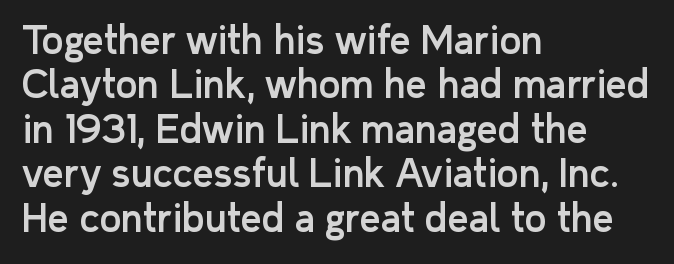
Q: Is the text italic (slanted)? A: No, it is upright.
Q: Is the typeface a serif or a sans-serif typeface? A: Sans-serif.
Q: Is the text underlined? A: No.
Q: How is the paragraph aligned? A: Left-aligned.
Q: Is the spacing between letters normal or unusually wide? A: Normal.
Q: Width (condensed, normal, or wide)? A: Normal.
Q: Stroke contrast? A: Low.
Q: x-height? A: Medium.
Q: Monospaced? A: No.
